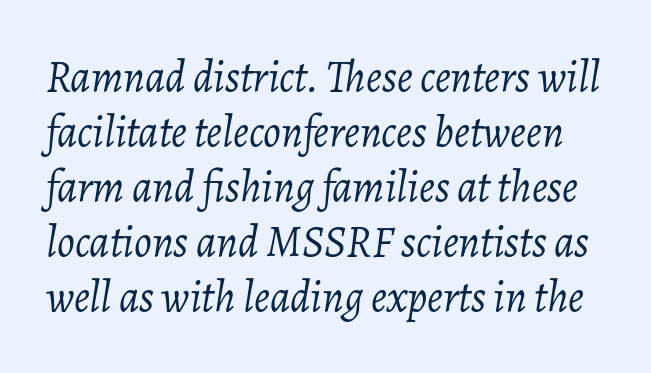
{"italic": "yes", "lean": "right", "slant_degrees": 7, "bold": "no", "weight": "light", "width": "normal", "stroke_contrast": "low", "x_height": "medium", "monospaced": "no", "underline": "no", "line_spacing": "normal", "line_spacing_ratio": 1.25, "letter_spacing": "normal", "letter_spacing_em": 0.0, "glyph_px": 44}
